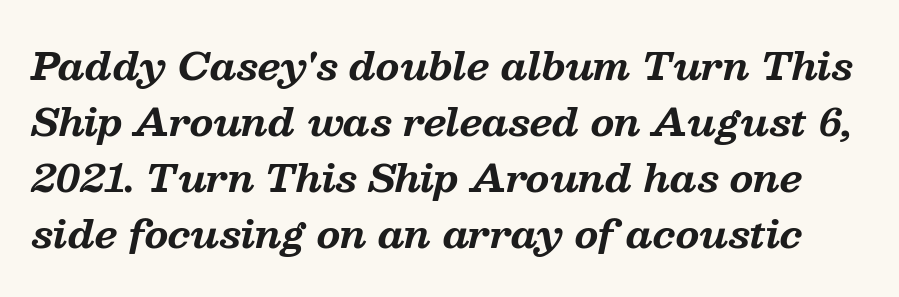
Looks like regular typesetting: each glyph gets only the width it needs. In terms of letterspacing, this is plain default setting. Normally led — the rows are evenly, conventionally spaced. You can tell from the footed stems that serif type was used.
